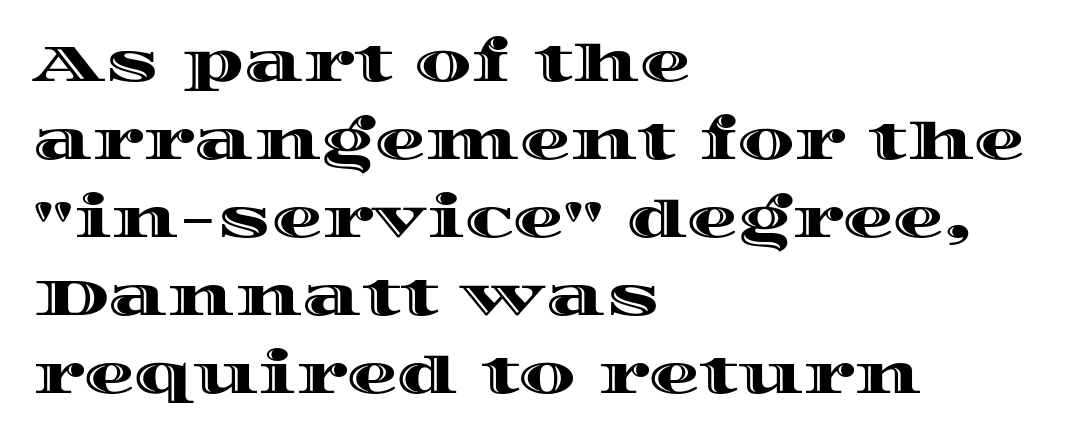
Q: Is the text italic (slanted)? A: No, it is upright.
Q: Is the text underlined? A: No.
Q: How is the paragraph aligned? A: Left-aligned.
Q: Is the spacing between letters normal or unusually wide? A: Normal.
Q: Is the spacing between lines tight, normal or loose? A: Normal.
Q: Width (condensed, normal, or wide)? A: Wide.
Q: x-height? A: Large.
Q: Monospaced? A: No.
